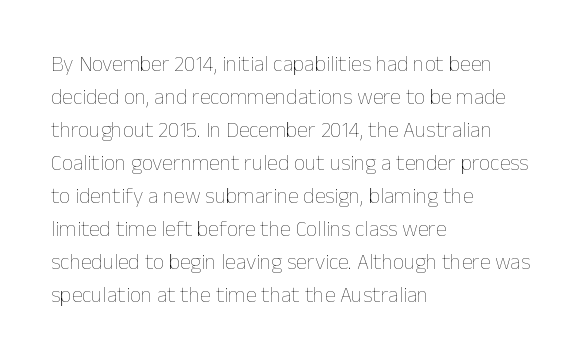
The image shows 22 px text type, upright; set left-aligned, normal line spacing (1.5x), normal letter spacing, not underlined.
